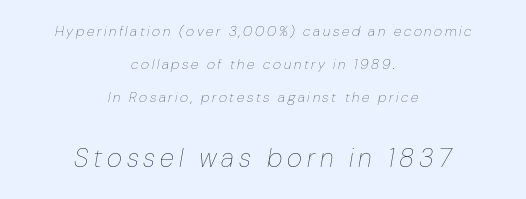
{"italic": "yes", "lean": "right", "slant_degrees": 10, "bold": "no", "underline": "no", "align": "center", "line_spacing": "loose", "line_spacing_ratio": 2.35, "larger_block": "second", "size_ratio": 1.86, "glyph_px": 26}
